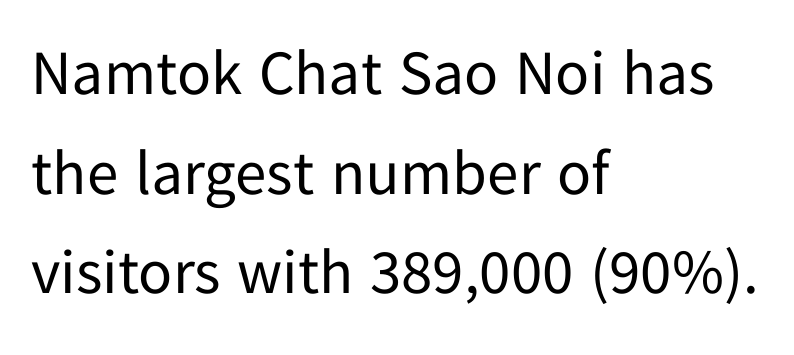
Q: Is the text bold? A: No.
Q: Is the text italic (slanted)? A: No, it is upright.
Q: Is the typeface a serif or a sans-serif typeface? A: Sans-serif.
Q: Is the text underlined? A: No.
Q: How is the paragraph aligned? A: Left-aligned.
Q: Is the spacing between letters normal or unusually wide? A: Normal.
Q: Is the spacing between lines tight, normal or loose? A: Normal.
Q: Width (condensed, normal, or wide)? A: Normal.
Q: Stroke contrast? A: Low.
Q: x-height? A: Medium.
Q: Monospaced? A: No.
